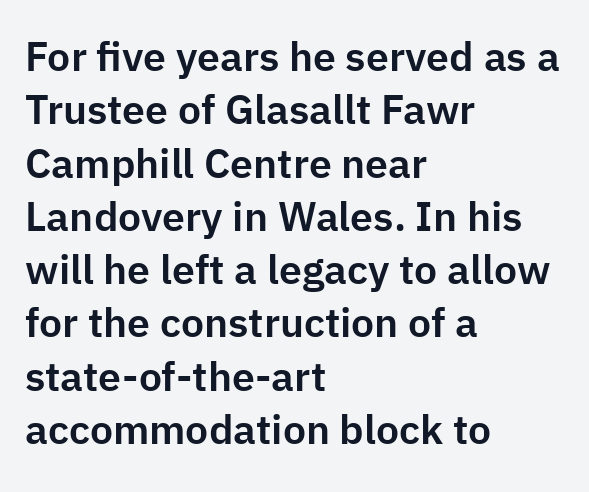
{"serif": "no", "italic": "no", "width": "normal", "stroke_contrast": "low", "x_height": "medium", "monospaced": "no", "underline": "no", "align": "left", "line_spacing": "normal", "line_spacing_ratio": 1.3, "letter_spacing": "normal", "letter_spacing_em": 0.0, "glyph_px": 41}
